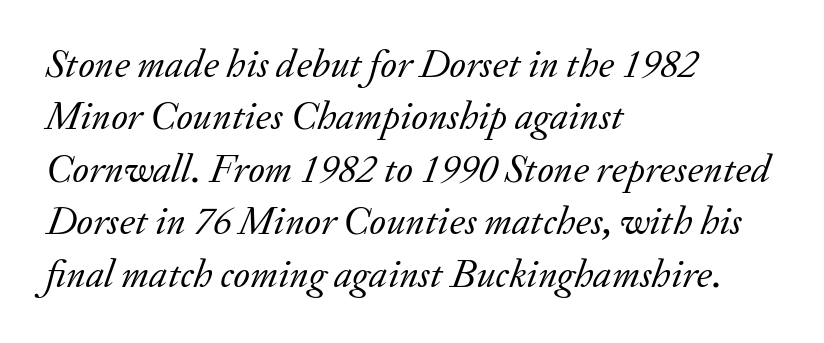
{"serif": "yes", "italic": "yes", "lean": "right", "slant_degrees": 20, "bold": "no", "weight": "regular", "width": "normal", "stroke_contrast": "low", "x_height": "small", "monospaced": "no", "underline": "no", "align": "left", "line_spacing": "normal", "line_spacing_ratio": 1.31, "letter_spacing": "normal", "letter_spacing_em": 0.0, "glyph_px": 40}
